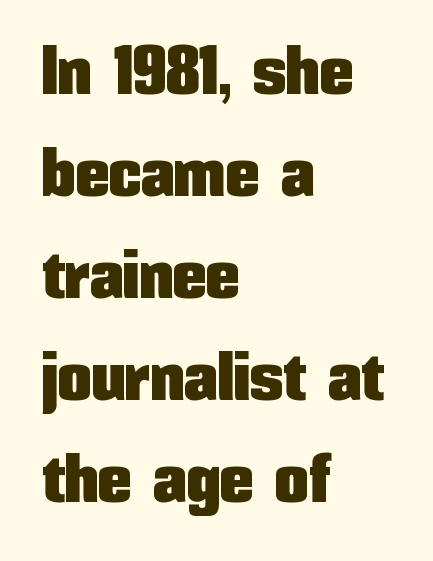
Q: Is the text italic (slanted)? A: No, it is upright.
Q: Is the typeface a serif or a sans-serif typeface? A: Sans-serif.
Q: Is the text underlined? A: No.
Q: How is the paragraph aligned? A: Left-aligned.
Q: Is the spacing between letters normal or unusually wide? A: Normal.
Q: Is the spacing between lines tight, normal or loose? A: Normal.
Q: Width (condensed, normal, or wide)? A: Condensed.
Q: Stroke contrast? A: Low.
Q: x-height? A: Medium.
Q: Monospaced? A: No.
